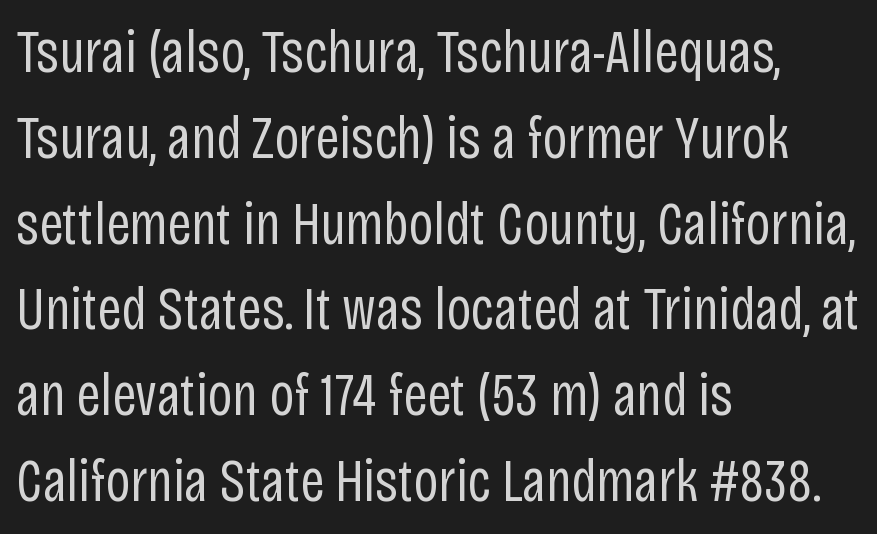
Q: Is the text bold? A: No.
Q: Is the text italic (slanted)? A: No, it is upright.
Q: Is the typeface a serif or a sans-serif typeface? A: Sans-serif.
Q: Is the text underlined? A: No.
Q: How is the paragraph aligned? A: Left-aligned.
Q: Is the spacing between letters normal or unusually wide? A: Normal.
Q: Is the spacing between lines tight, normal or loose? A: Normal.
Q: Width (condensed, normal, or wide)? A: Condensed.
Q: Stroke contrast? A: Low.
Q: x-height? A: Large.
Q: Monospaced? A: No.
